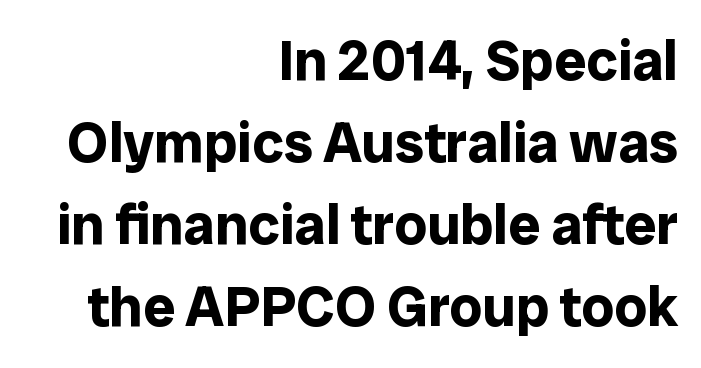
{"serif": "no", "italic": "no", "bold": "yes", "weight": "bold", "width": "normal", "stroke_contrast": "low", "x_height": "medium", "monospaced": "no", "underline": "no", "align": "right", "line_spacing": "normal", "line_spacing_ratio": 1.44, "letter_spacing": "normal", "letter_spacing_em": 0.0, "glyph_px": 57}
